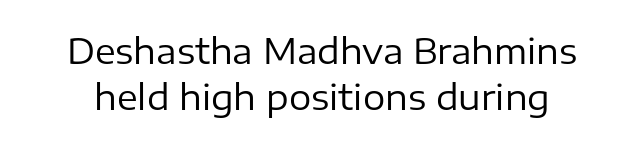
The image shows 35 px regular-weight sans-serif type, upright; set normal line spacing (1.32x), normal letter spacing, not underlined; low stroke contrast and a medium x-height.
